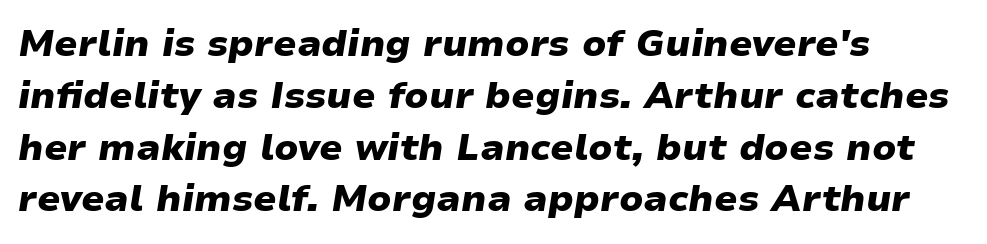
{"italic": "yes", "lean": "right", "slant_degrees": 9, "bold": "yes", "weight": "heavy", "width": "wide", "stroke_contrast": "low", "x_height": "medium", "monospaced": "no", "underline": "no", "align": "left", "line_spacing": "normal", "line_spacing_ratio": 1.4, "letter_spacing": "normal", "letter_spacing_em": 0.0, "glyph_px": 37}
